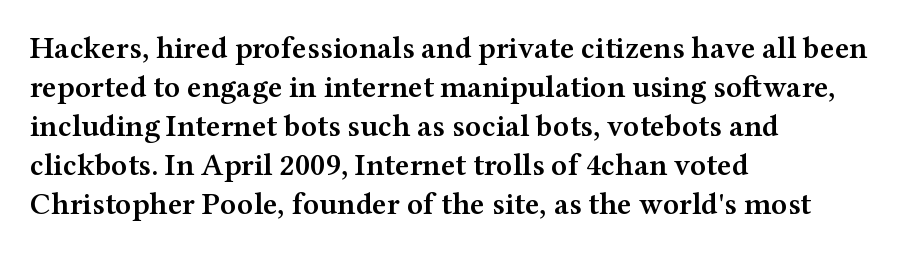
The image shows 31 px semibold, wide serif type, upright; set left-aligned, normal line spacing (1.26x), normal letter spacing, not underlined; medium stroke contrast and a medium x-height.
